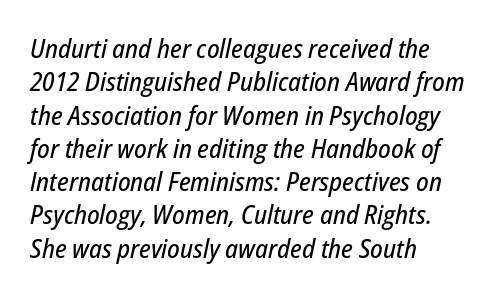
The image shows 26 px text type, italic (leaning right); set left-aligned, normal line spacing (1.28x), normal letter spacing, not underlined.
